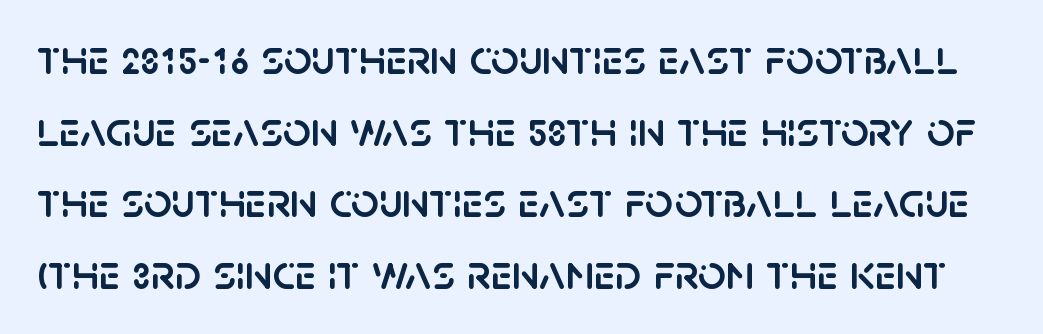
Between one letter and the next there's only the usual sliver of space. The designer went with a sans here, leaving each stem footless. This sample uses an upright cut, with every glyph sitting square on the baseline. Spacing verdict: proportional, widths tailored to each character. The rendering uses a moderate line-height, typical for paragraphs.
